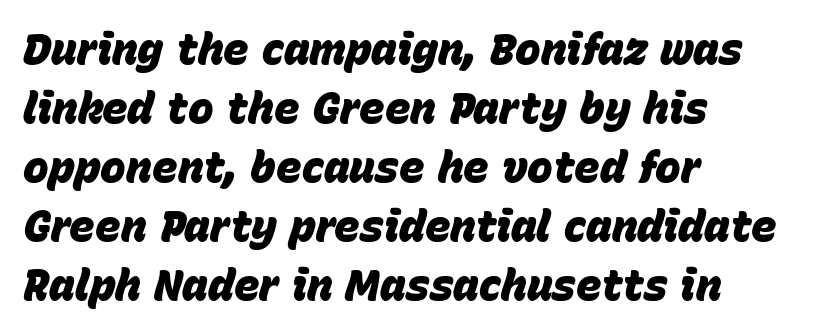
Leading matches the norm, producing a regular column. No word sits above an underline. Alignment: flush left. A typesetter would call this proportional, since set widths differ per character. The font is running at its bold setting.
